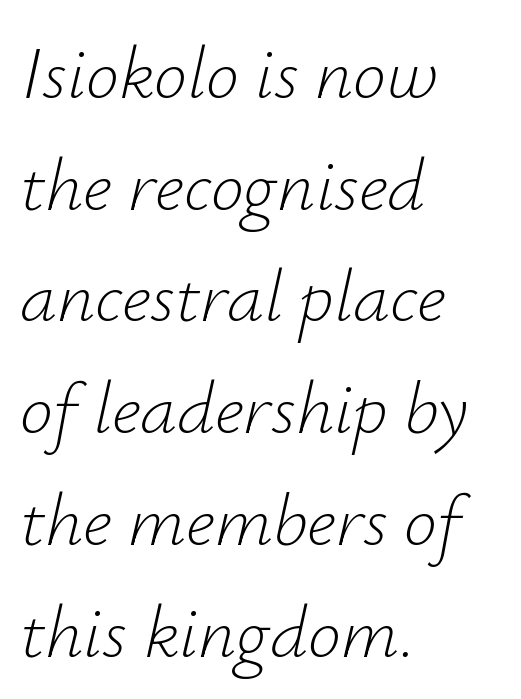
{"italic": "yes", "lean": "right", "slant_degrees": 12, "bold": "no", "weight": "light", "width": "normal", "stroke_contrast": "low", "x_height": "small", "monospaced": "no", "underline": "no", "align": "left", "line_spacing": "normal", "line_spacing_ratio": 1.51, "letter_spacing": "normal", "letter_spacing_em": 0.0, "glyph_px": 74}
